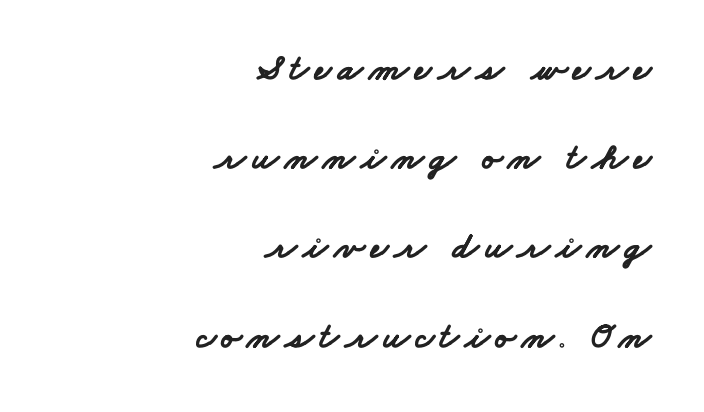
{"serif": "no", "bold": "yes", "weight": "bold", "width": "wide", "stroke_contrast": "low", "x_height": "small", "monospaced": "no", "underline": "no", "align": "right", "line_spacing": "loose", "line_spacing_ratio": 2.41, "glyph_px": 37}
